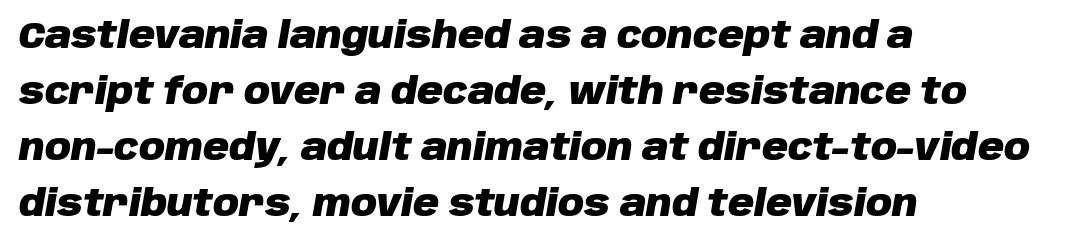
{"italic": "yes", "lean": "right", "slant_degrees": 10, "bold": "yes", "weight": "heavy", "width": "normal", "stroke_contrast": "low", "x_height": "large", "monospaced": "no", "underline": "no", "align": "left", "line_spacing": "normal", "line_spacing_ratio": 1.56, "letter_spacing": "normal", "letter_spacing_em": 0.0, "glyph_px": 36}
